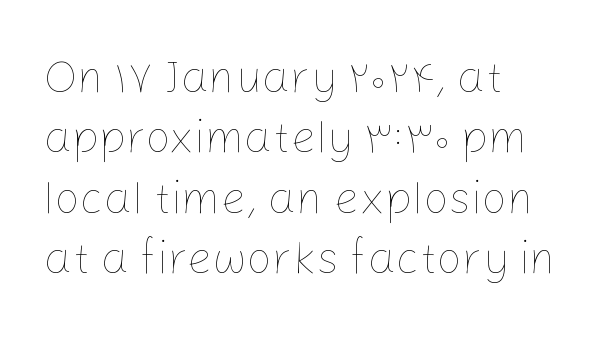
Q: Is the text bold? A: No.
Q: Is the text italic (slanted)? A: No, it is upright.
Q: Is the text underlined? A: No.
Q: How is the paragraph aligned? A: Left-aligned.
Q: Is the spacing between letters normal or unusually wide? A: Normal.
Q: Is the spacing between lines tight, normal or loose? A: Normal.
Q: Width (condensed, normal, or wide)? A: Normal.
Q: Stroke contrast? A: Low.
Q: x-height? A: Medium.
Q: Monospaced? A: No.
